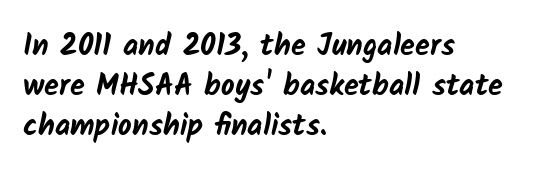
{"serif": "no", "bold": "yes", "weight": "bold", "width": "normal", "stroke_contrast": "low", "x_height": "medium", "monospaced": "no", "underline": "no", "align": "left", "line_spacing": "normal", "line_spacing_ratio": 1.33, "letter_spacing": "normal", "letter_spacing_em": 0.0, "glyph_px": 30}
